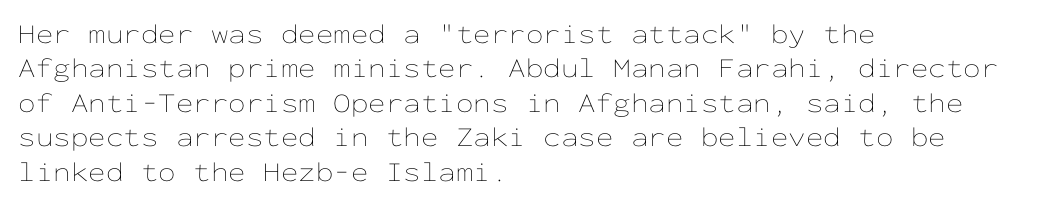
This reads as an unemphasized weight, regular at the heaviest. The setting favours the left margin, as ordinary paragraphs usually do. Looks like terminal output: every glyph gets an equal slot. The letters stand upright; this is a roman face.
